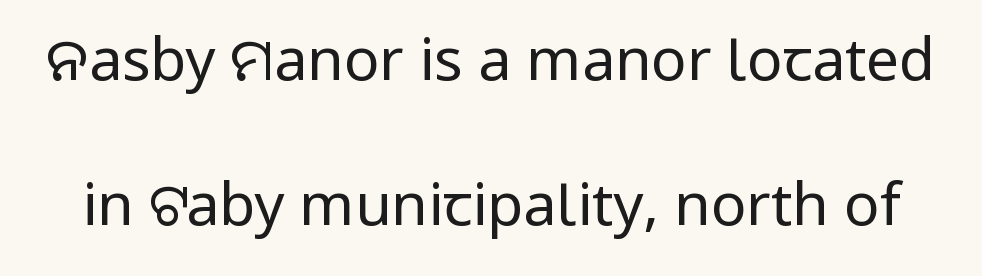
Q: Is the text bold? A: No.
Q: Is the text italic (slanted)? A: No, it is upright.
Q: Is the typeface a serif or a sans-serif typeface? A: Sans-serif.
Q: Is the text underlined? A: No.
Q: Is the spacing between letters normal or unusually wide? A: Normal.
Q: Is the spacing between lines tight, normal or loose? A: Loose.
Q: Width (condensed, normal, or wide)? A: Normal.
Q: Stroke contrast? A: Low.
Q: x-height? A: Medium.
Q: Monospaced? A: No.
